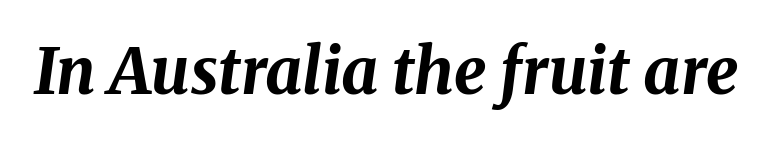
Q: Is the text bold? A: Yes.
Q: Is the text italic (slanted)? A: Yes, it leans right by about 8 degrees.
Q: Is the text underlined? A: No.
Q: Is the spacing between letters normal or unusually wide? A: Normal.
Q: Width (condensed, normal, or wide)? A: Normal.
Q: Stroke contrast? A: Medium.
Q: x-height? A: Medium.
Q: Monospaced? A: No.
